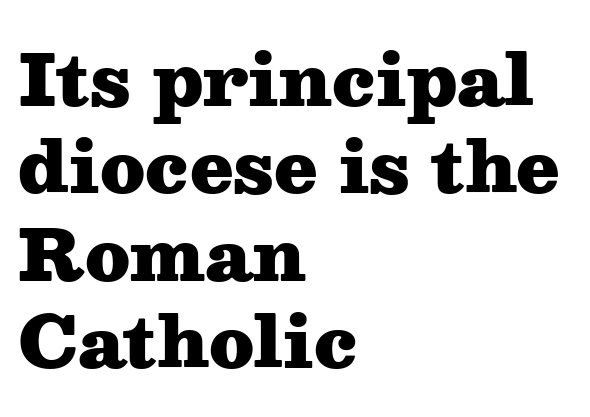
Q: Is the text bold? A: Yes.
Q: Is the text italic (slanted)? A: No, it is upright.
Q: Is the typeface a serif or a sans-serif typeface? A: Serif.
Q: Is the text underlined? A: No.
Q: How is the paragraph aligned? A: Left-aligned.
Q: Is the spacing between letters normal or unusually wide? A: Normal.
Q: Is the spacing between lines tight, normal or loose? A: Normal.
Q: Width (condensed, normal, or wide)? A: Wide.
Q: Stroke contrast? A: Medium.
Q: x-height? A: Medium.
Q: Monospaced? A: No.
